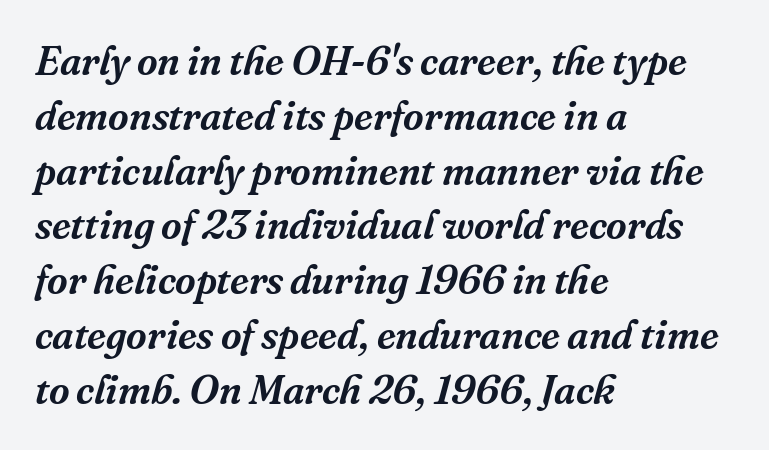
{"serif": "yes", "italic": "yes", "lean": "right", "slant_degrees": 16, "width": "normal", "stroke_contrast": "medium", "x_height": "medium", "monospaced": "no", "underline": "no", "align": "left", "line_spacing": "normal", "line_spacing_ratio": 1.37, "letter_spacing": "normal", "letter_spacing_em": 0.0, "glyph_px": 40}
